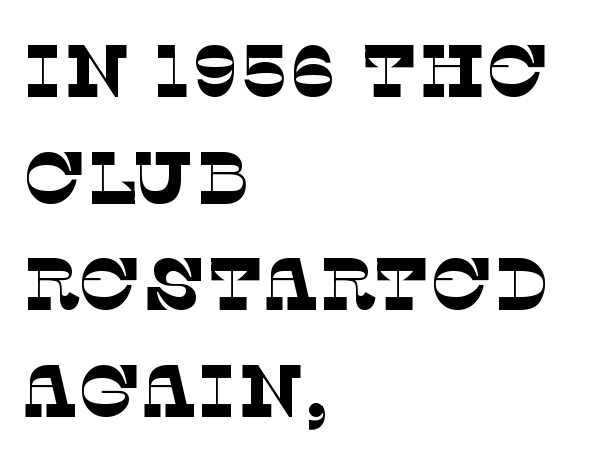
Q: Is the text bold? A: No.
Q: Is the typeface a serif or a sans-serif typeface? A: Serif.
Q: Is the text underlined? A: No.
Q: How is the paragraph aligned? A: Left-aligned.
Q: Is the spacing between letters normal or unusually wide? A: Normal.
Q: Is the spacing between lines tight, normal or loose? A: Normal.
Q: Width (condensed, normal, or wide)? A: Normal.
Q: Stroke contrast? A: Low.
Q: x-height? A: Large.
Q: Monospaced? A: No.
